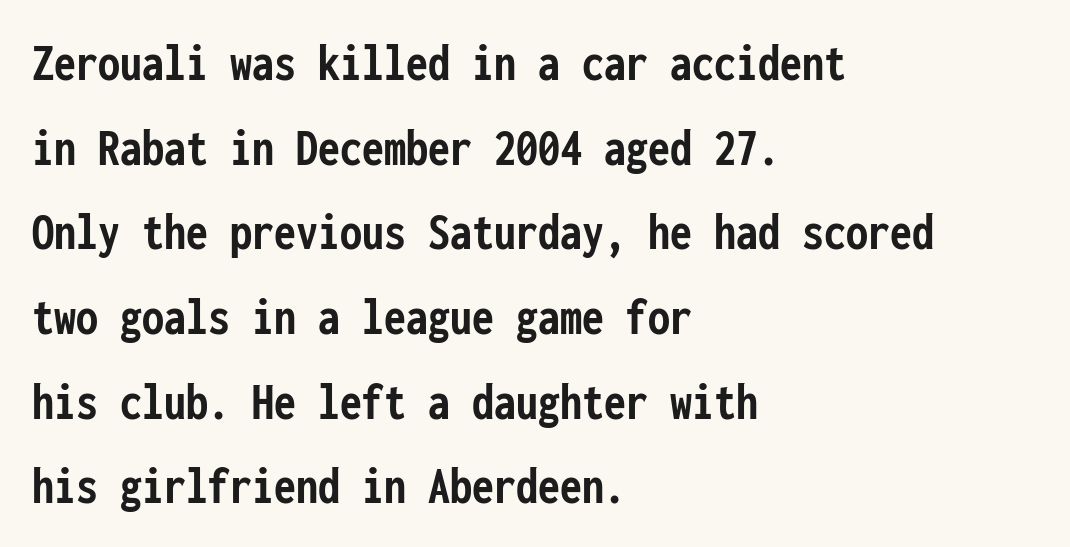
Q: Is the text bold? A: Yes.
Q: Is the text italic (slanted)? A: No, it is upright.
Q: Is the typeface a serif or a sans-serif typeface? A: Sans-serif.
Q: Is the text underlined? A: No.
Q: How is the paragraph aligned? A: Left-aligned.
Q: Is the spacing between letters normal or unusually wide? A: Normal.
Q: Is the spacing between lines tight, normal or loose? A: Normal.
Q: Width (condensed, normal, or wide)? A: Condensed.
Q: Stroke contrast? A: Low.
Q: x-height? A: Medium.
Q: Monospaced? A: Yes.
